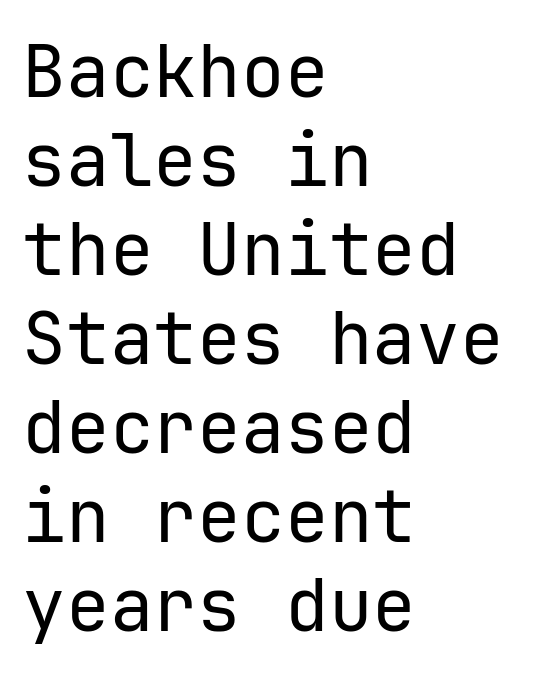
Underline: absent. A classic flush-left, rag-right setting is used for this passage. If you drew a line through each stem, it would be perfectly vertical. Observe the ordinary spacing: letters are neighbours, not strangers. The passage shown is not bold in any degree. Type style note: lacks serifs.
